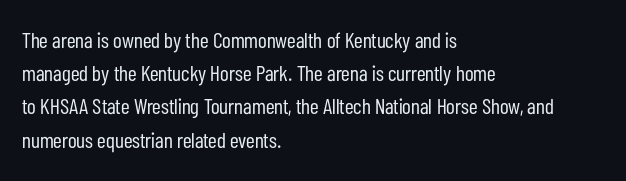
The image shows 22 px text type, upright; set left-aligned, normal line spacing (1.51x), normal letter spacing, not underlined.
